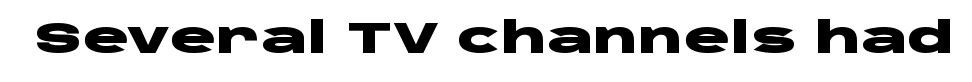
Unlike italic type, these characters show no tilt at all. Type without underlining. Emphasis by weight is at full strength: bold. Regarding serifs, this sample does without them. Nobody touched the tracking dial on this one. The letters advance in unequal steps, a hallmark of proportional type.
